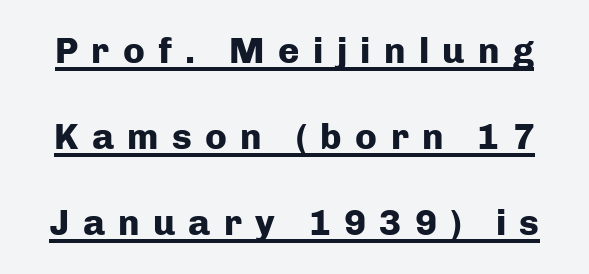
What kind of face is this? One without serifs — a sans. The font's upright variant was chosen for this text. Students, observe: this is what heavily led, spacious text looks like. Students, this is bold: see how much ink each stroke carries. The letters are spread apart with noticeably loose tracking. Like a heading marked for emphasis, these lines bear an underscore.
